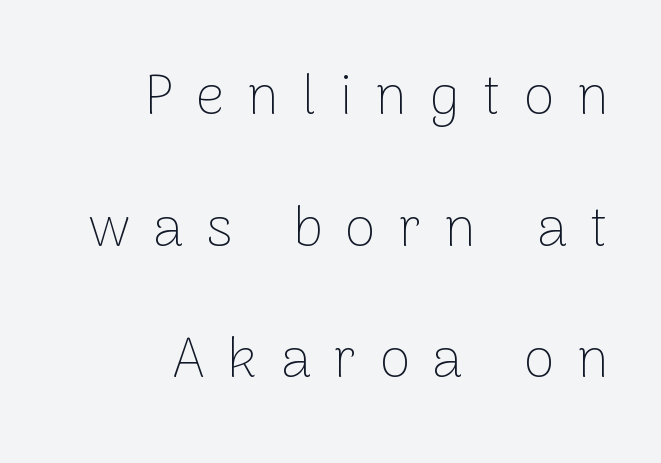
The image shows 56 px thin sans-serif type, upright; set right-aligned, loose line spacing (2.35x), unusually wide letter spacing (+0.41 em), not underlined; low stroke contrast and a medium x-height.
